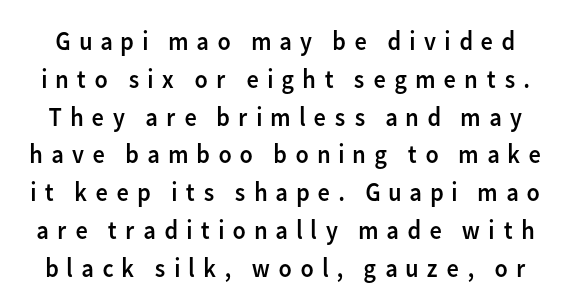
Q: Is the text bold? A: No.
Q: Is the text italic (slanted)? A: No, it is upright.
Q: Is the text underlined? A: No.
Q: Is the spacing between letters normal or unusually wide? A: Unusually wide.
Q: Is the spacing between lines tight, normal or loose? A: Normal.
